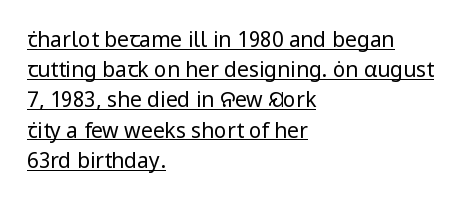
{"italic": "no", "bold": "no", "underline": "yes", "align": "left", "line_spacing": "normal", "line_spacing_ratio": 1.44, "letter_spacing": "normal", "letter_spacing_em": 0.0, "glyph_px": 21}
